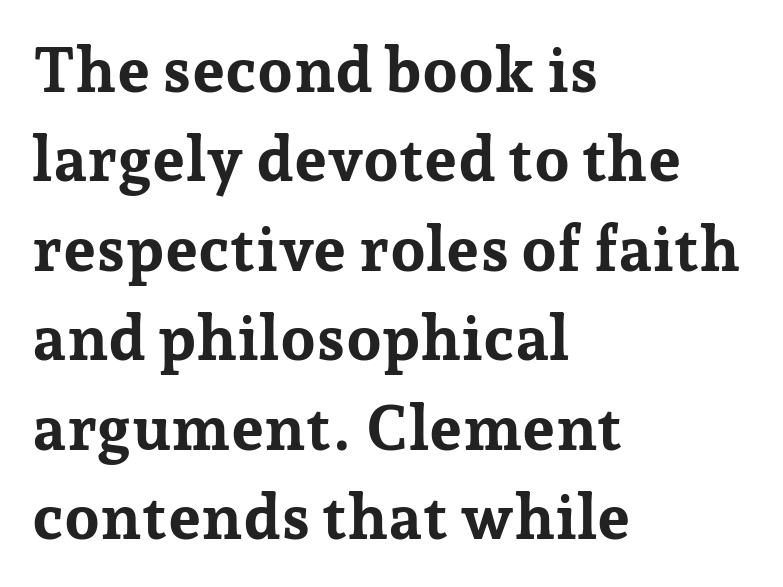
Q: Is the text bold? A: Yes.
Q: Is the text italic (slanted)? A: No, it is upright.
Q: Is the typeface a serif or a sans-serif typeface? A: Serif.
Q: Is the text underlined? A: No.
Q: How is the paragraph aligned? A: Left-aligned.
Q: Is the spacing between letters normal or unusually wide? A: Normal.
Q: Is the spacing between lines tight, normal or loose? A: Normal.
Q: Width (condensed, normal, or wide)? A: Normal.
Q: Stroke contrast? A: Low.
Q: x-height? A: Medium.
Q: Monospaced? A: No.
